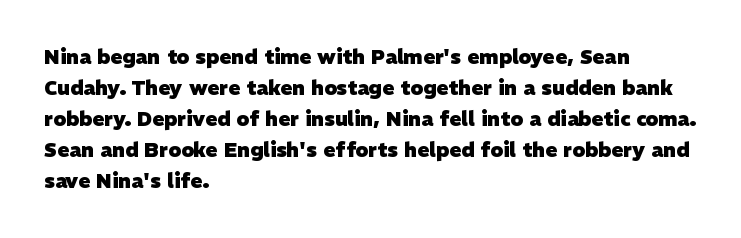
Q: Is the text bold? A: Yes.
Q: Is the text underlined? A: No.
Q: How is the paragraph aligned? A: Left-aligned.
Q: Is the spacing between letters normal or unusually wide? A: Normal.
Q: Is the spacing between lines tight, normal or loose? A: Normal.
